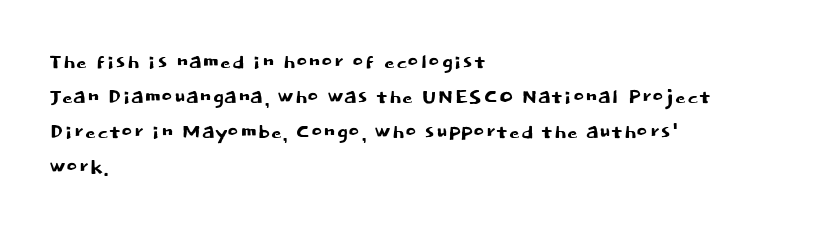
Q: Is the text italic (slanted)? A: No, it is upright.
Q: Is the text underlined? A: No.
Q: How is the paragraph aligned? A: Left-aligned.
Q: Is the spacing between letters normal or unusually wide? A: Normal.
Q: Is the spacing between lines tight, normal or loose? A: Normal.
